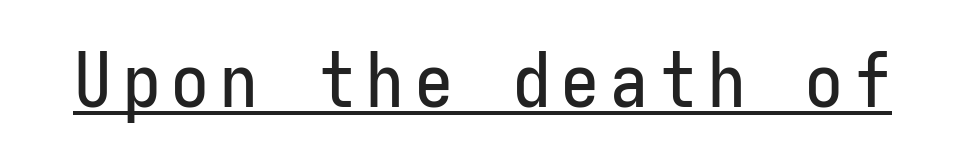
The image shows 75 px condensed sans-serif type, upright, monospaced; set underlined; low stroke contrast and a medium x-height.
